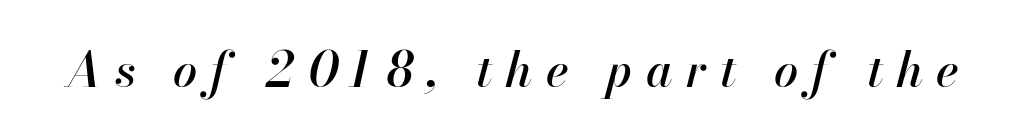
The glyphs are unaccompanied by any horizontal stroke below them. The passage shown leans; its letterforms are oblique. These lines are rendered in a variable-pitch font. The rendering inserts visible extra space after every character.
